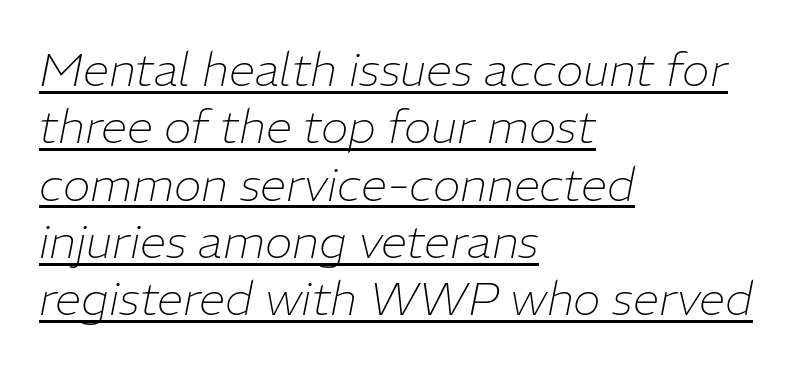
{"italic": "yes", "lean": "right", "slant_degrees": 11, "bold": "no", "weight": "thin", "width": "normal", "stroke_contrast": "low", "x_height": "medium", "monospaced": "no", "underline": "yes", "align": "left", "line_spacing_ratio": 1.22, "letter_spacing": "normal", "letter_spacing_em": 0.0, "glyph_px": 47}
